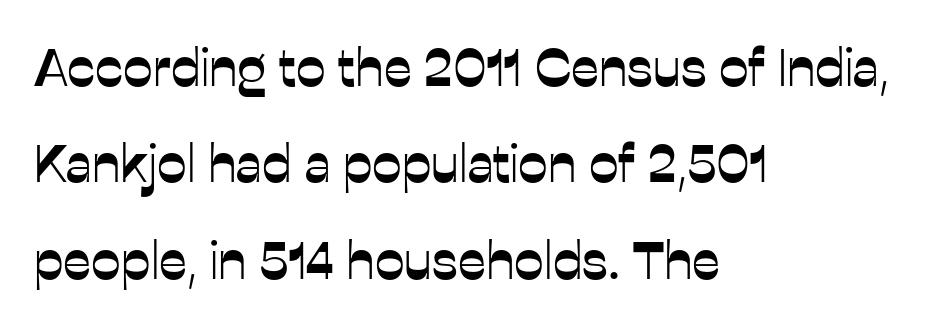
Q: Is the text italic (slanted)? A: No, it is upright.
Q: Is the typeface a serif or a sans-serif typeface? A: Sans-serif.
Q: Is the text underlined? A: No.
Q: How is the paragraph aligned? A: Left-aligned.
Q: Is the spacing between letters normal or unusually wide? A: Normal.
Q: Width (condensed, normal, or wide)? A: Normal.
Q: Stroke contrast? A: Low.
Q: x-height? A: Medium.
Q: Monospaced? A: No.
